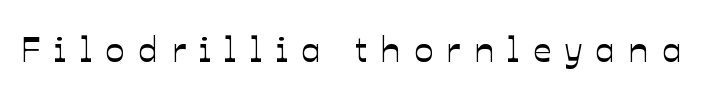
Q: Is the text italic (slanted)? A: No, it is upright.
Q: Is the text underlined? A: No.
Q: Is the spacing between letters normal or unusually wide? A: Unusually wide.
Q: Width (condensed, normal, or wide)? A: Normal.
Q: Stroke contrast? A: Low.
Q: x-height? A: Medium.
Q: Monospaced? A: No.
